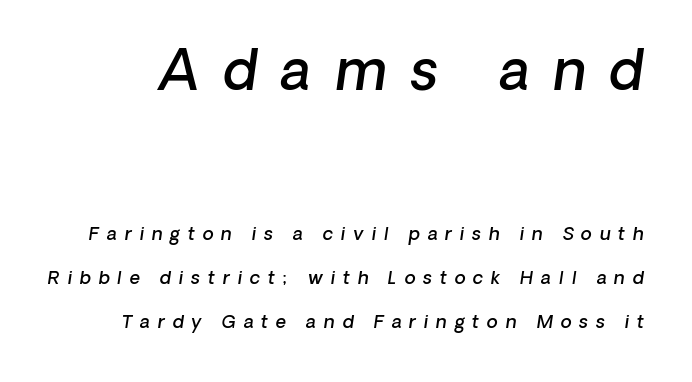
Q: Is the text bold? A: Semi-bold.
Q: Is the text italic (slanted)? A: Yes, it leans right by about 8 degrees.
Q: Is the text underlined? A: No.
Q: Is the spacing between letters normal or unusually wide? A: Unusually wide.
Q: Is the spacing between lines tight, normal or loose? A: Loose.
Q: Which block of text is set in a larger size, the first (top) or the second (bottom)? A: The first (top) one.
Q: Width (condensed, normal, or wide)? A: Normal.
Q: Stroke contrast? A: Low.
Q: x-height? A: Medium.
Q: Monospaced? A: No.
